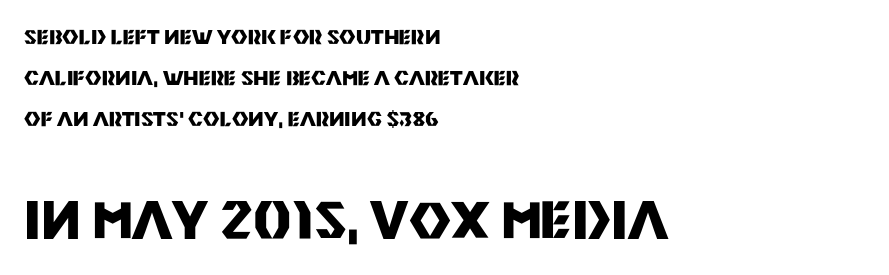
The image shows 51 px heavy sans-serif type, upright; set left-aligned, loose line spacing (2.05x), normal letter spacing, not underlined; the second (bottom) block is 2.55x larger; medium stroke contrast and a large x-height.
